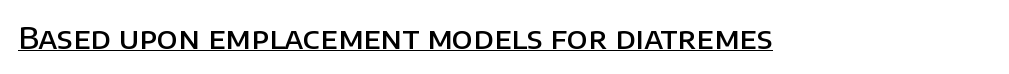
The specimen includes a rule beneath the text block's lines. What kind of face is this? One without serifs — a sans. Quick note: not italic, upright. Is the letter spacing exaggerated? No — it looks like the ordinary default.
